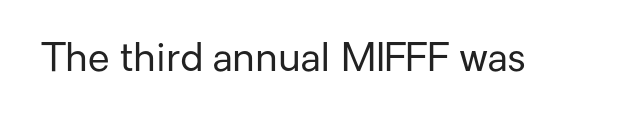
The image shows 39 px regular-weight sans-serif type, upright; set normal letter spacing, not underlined; low stroke contrast and a medium x-height.
